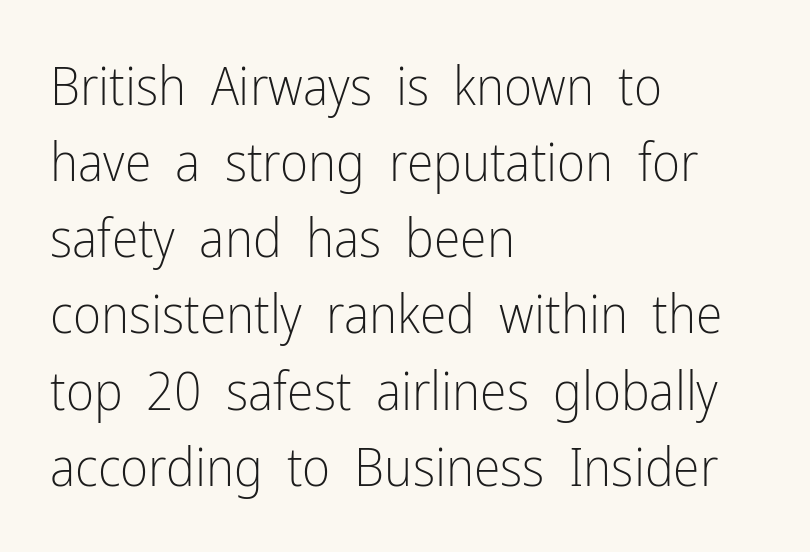
Q: Is the text bold? A: No.
Q: Is the text italic (slanted)? A: No, it is upright.
Q: Is the typeface a serif or a sans-serif typeface? A: Sans-serif.
Q: Is the text underlined? A: No.
Q: How is the paragraph aligned? A: Left-aligned.
Q: Is the spacing between letters normal or unusually wide? A: Normal.
Q: Is the spacing between lines tight, normal or loose? A: Normal.
Q: Width (condensed, normal, or wide)? A: Condensed.
Q: Stroke contrast? A: Low.
Q: x-height? A: Medium.
Q: Monospaced? A: No.
